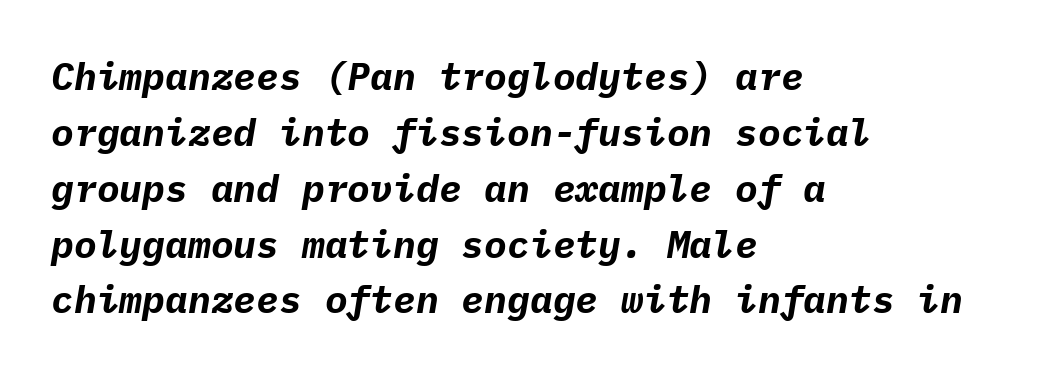
Q: Is the text bold? A: Yes.
Q: Is the text italic (slanted)? A: Yes, it leans right by about 9 degrees.
Q: Is the text underlined? A: No.
Q: How is the paragraph aligned? A: Left-aligned.
Q: Is the spacing between letters normal or unusually wide? A: Normal.
Q: Is the spacing between lines tight, normal or loose? A: Normal.
Q: Width (condensed, normal, or wide)? A: Normal.
Q: Stroke contrast? A: Low.
Q: x-height? A: Medium.
Q: Monospaced? A: Yes.
